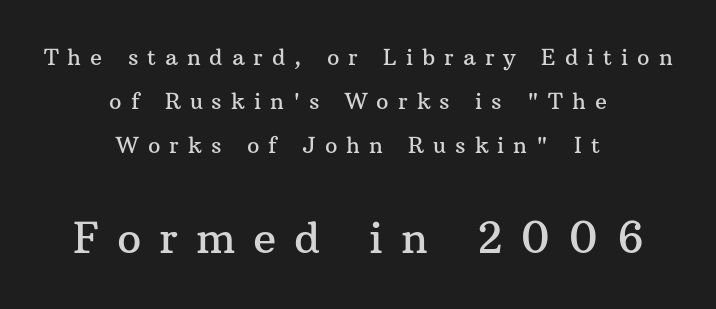
Horizontal alignment here is central, giving a formal, balanced look. Airy leading. Clear beneath every line of the passage. When letters stand straight like this, we call the style roman or upright. Someone cranked the tracking dial way up on this one.
